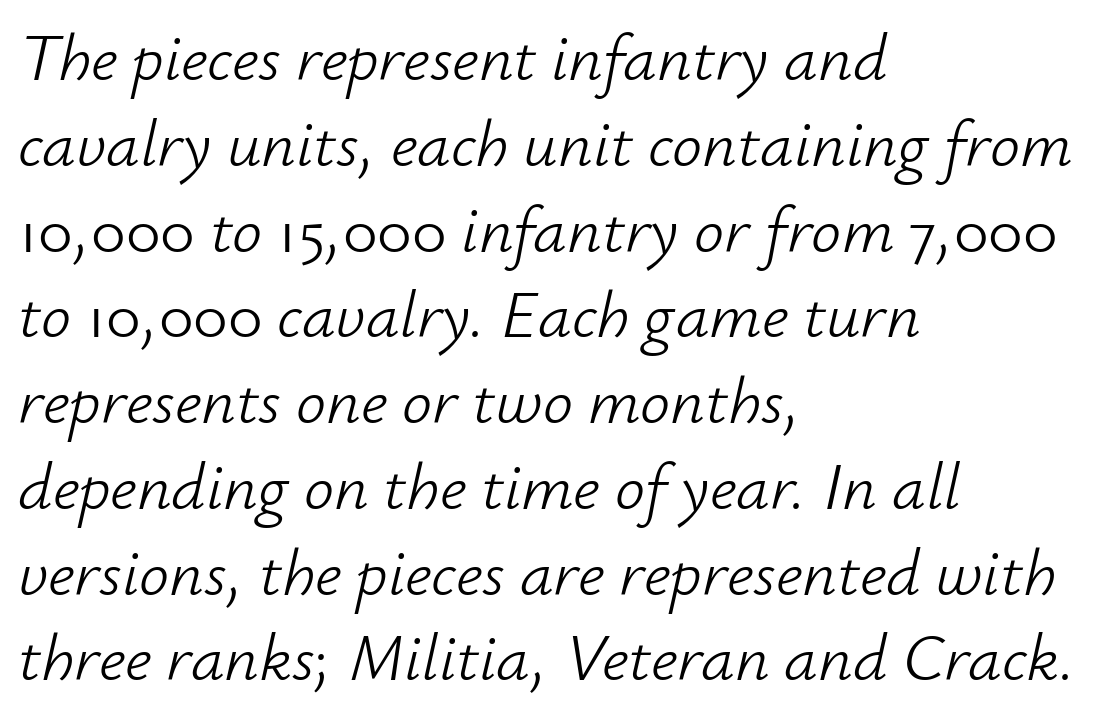
Q: Is the text bold? A: No.
Q: Is the text italic (slanted)? A: Yes, it leans right by about 12 degrees.
Q: Is the text underlined? A: No.
Q: How is the paragraph aligned? A: Left-aligned.
Q: Is the spacing between letters normal or unusually wide? A: Normal.
Q: Is the spacing between lines tight, normal or loose? A: Normal.
Q: Width (condensed, normal, or wide)? A: Normal.
Q: Stroke contrast? A: Low.
Q: x-height? A: Small.
Q: Monospaced? A: No.
